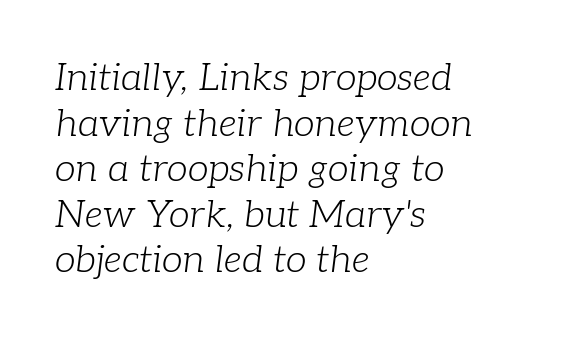
{"serif": "yes", "italic": "yes", "lean": "right", "slant_degrees": 7, "bold": "no", "weight": "light", "width": "normal", "stroke_contrast": "low", "x_height": "medium", "monospaced": "no", "underline": "no", "align": "left", "line_spacing_ratio": 1.2, "letter_spacing": "normal", "letter_spacing_em": 0.0, "glyph_px": 38}
